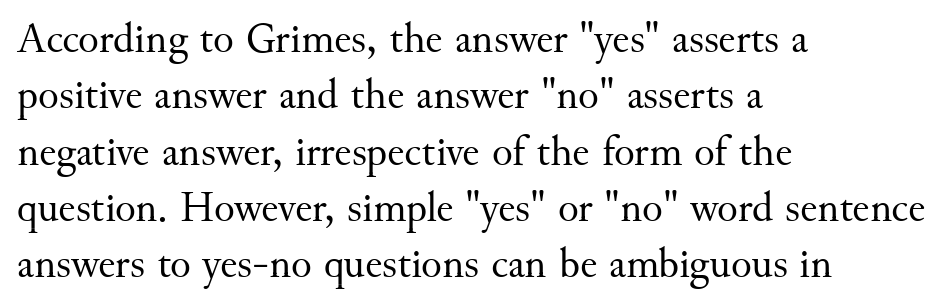
The image shows 43 px regular-weight serif type, upright; set left-aligned, normal line spacing (1.31x), normal letter spacing, not underlined; medium stroke contrast and a small x-height.
